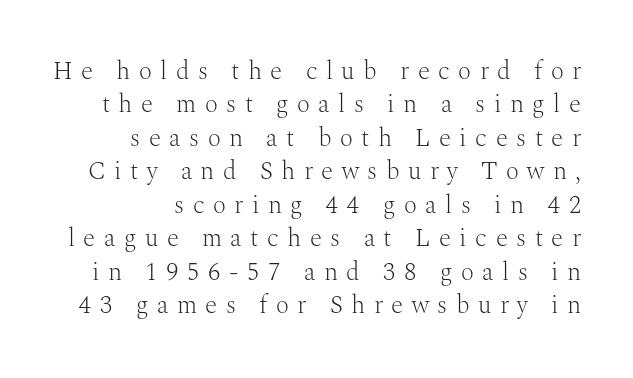
The image shows 25 px text type, upright; set normal line spacing (1.34x), unusually wide letter spacing (+0.34 em), not underlined.
